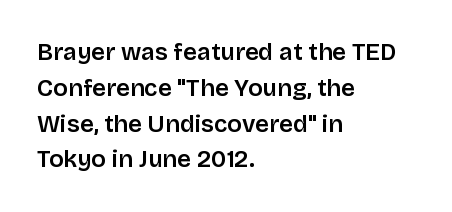
The image shows 24 px text type, upright; set left-aligned, normal line spacing (1.49x), normal letter spacing, not underlined.
